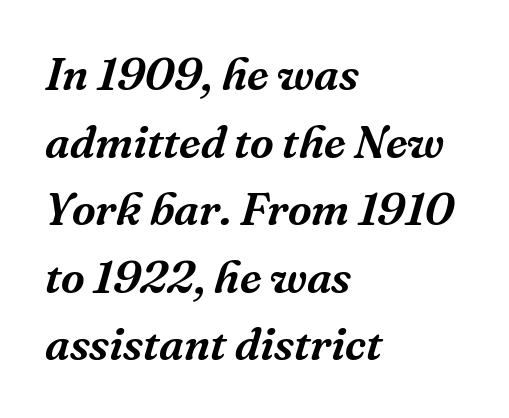
Note the varied advance widths — an 'i' is clearly narrower than an 'm'. The type family on display is of the serif kind. Honestly, the row spacing looks completely unremarkable. The string is rendered with underlining switched off. One-word summary of the alignment: left. Looking at the ascenders, they clearly lean.
